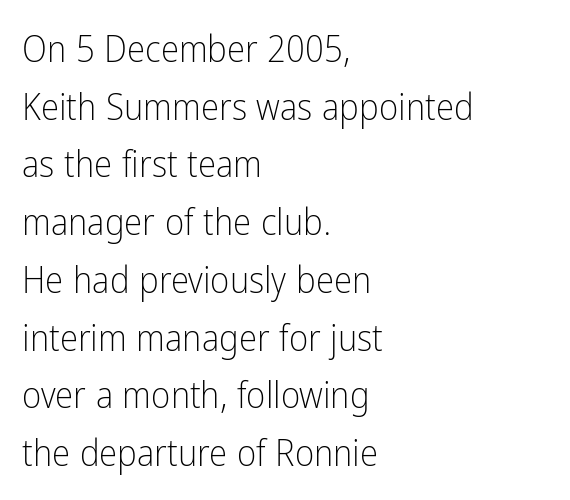
The image shows 37 px light, condensed sans-serif type, upright; set left-aligned, normal line spacing (1.56x), normal letter spacing, not underlined; low stroke contrast and a medium x-height.
